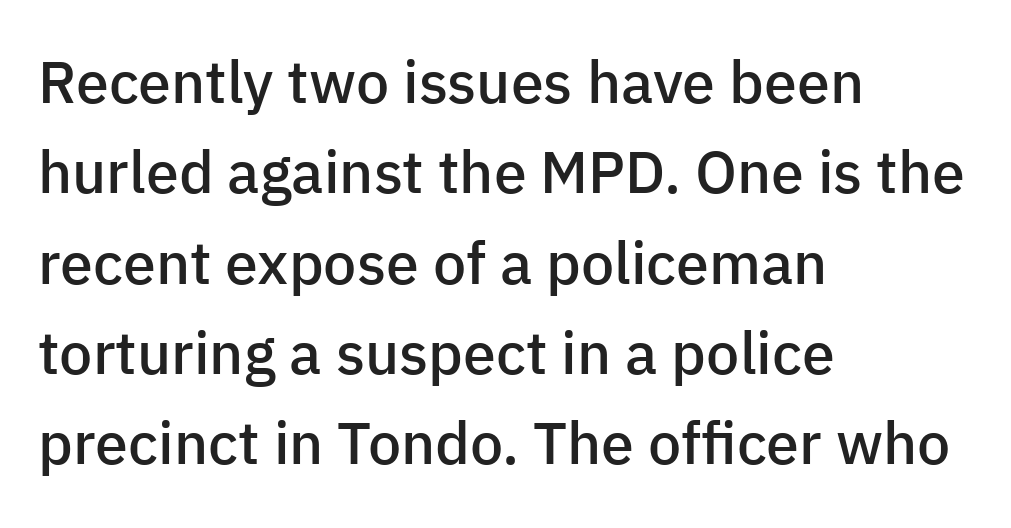
In terms of letterform style, serifs are entirely absent. Each word holds together tightly as a unit, with standard inter-letter gaps. Is the block centered? No — it sits flush against the left margin. Strokes here are thickened, but only to semibold level. Is this a fixed-width face? No — the glyphs have proportional, varying widths. Every stem runs plumb, perpendicular to the baseline.
